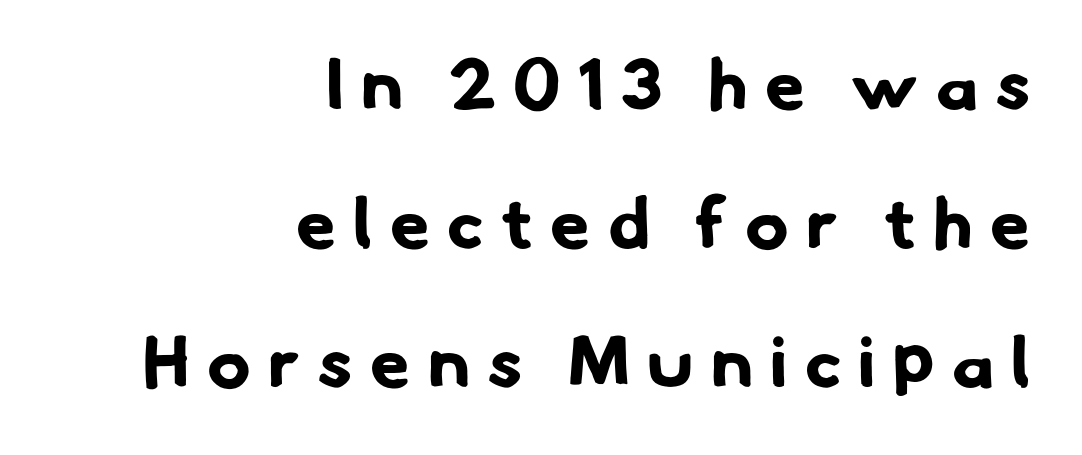
Q: Is the text bold? A: Yes.
Q: Is the typeface a serif or a sans-serif typeface? A: Sans-serif.
Q: Is the text underlined? A: No.
Q: How is the paragraph aligned? A: Right-aligned.
Q: Is the spacing between letters normal or unusually wide? A: Unusually wide.
Q: Is the spacing between lines tight, normal or loose? A: Loose.
Q: Width (condensed, normal, or wide)? A: Normal.
Q: Stroke contrast? A: Low.
Q: x-height? A: Small.
Q: Monospaced? A: No.
